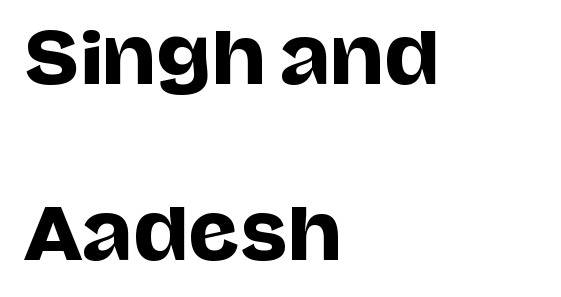
The image shows 71 px sans-serif type, upright; set left-aligned, loose line spacing (2.48x), normal letter spacing, not underlined; low stroke contrast and a large x-height.
